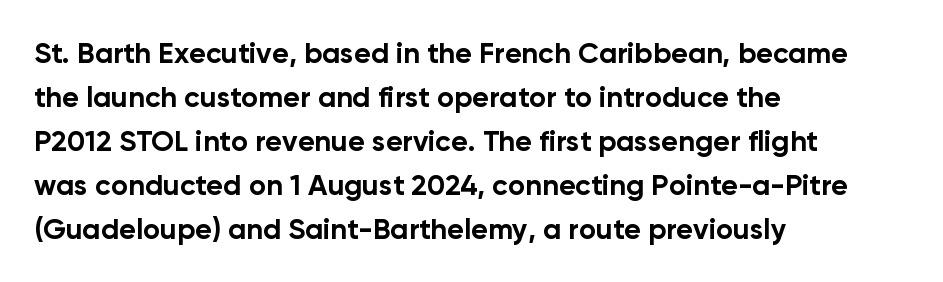
{"serif": "no", "italic": "no", "bold": "yes", "weight": "bold", "width": "normal", "stroke_contrast": "low", "x_height": "medium", "monospaced": "no", "underline": "no", "align": "left", "line_spacing": "normal", "line_spacing_ratio": 1.52, "letter_spacing": "normal", "letter_spacing_em": 0.0, "glyph_px": 29}
